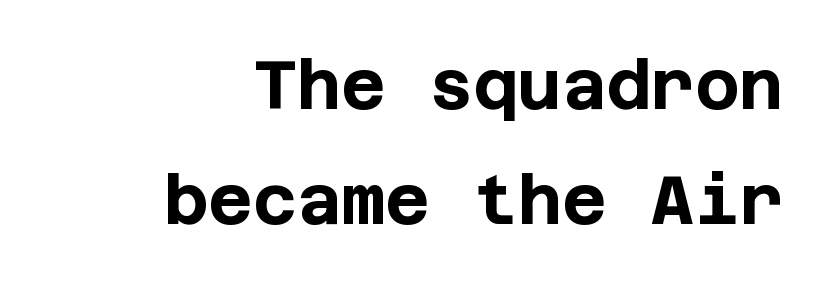
{"serif": "no", "italic": "no", "bold": "yes", "weight": "bold", "width": "normal", "stroke_contrast": "low", "x_height": "large", "underline": "no", "align": "right", "line_spacing": "normal", "line_spacing_ratio": 1.69, "letter_spacing": "normal", "letter_spacing_em": 0.0, "glyph_px": 68}
